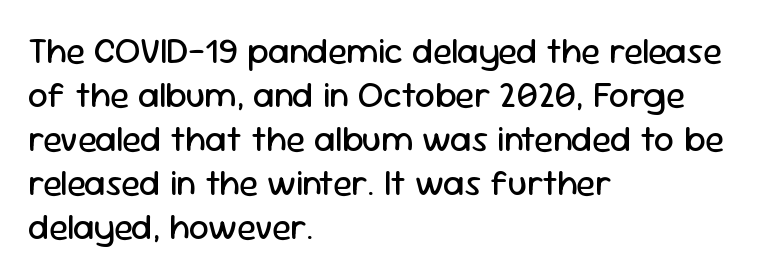
Typographically, this falls in the sans-serif category. No extra tracking has been applied to these lines. Vertically, the passage feels balanced, rows spaced as you'd expect. Reading down the block, your eye returns to a fixed left position each line.
